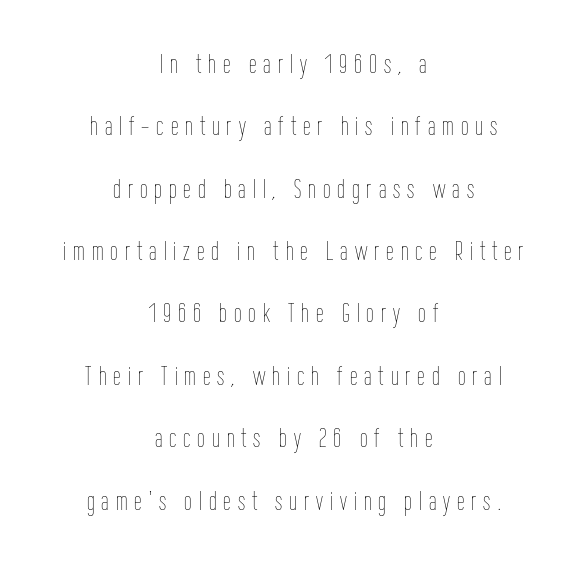
Clear beneath every line of the passage. Students, note that the glyphs here are deliberately spaced far apart. You can tell it's not italic because the verticals are truly vertical. Caption: multi-line text, centered on the measure. The font is comparable to plain body text, perhaps lighter.
